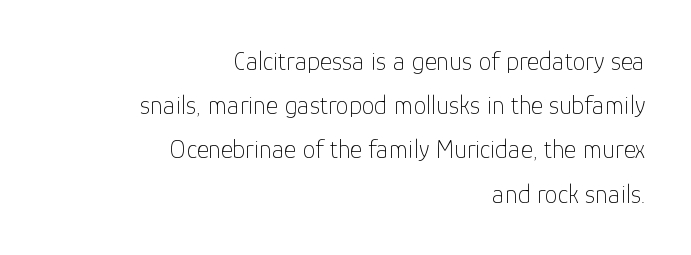
The text block is weighted toward the right margin, trailing off unevenly leftward. On a weight scale, this lands at 450 or below. The letters stand straight up with perfectly vertical stems. Between one letter and the next there's only the usual sliver of space. Each row of text sits above clean, open space.
